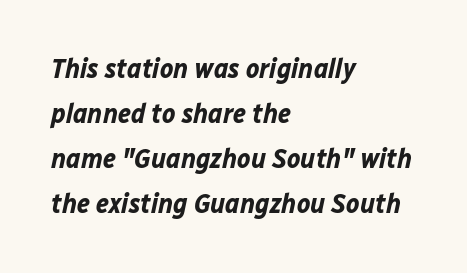
Each letter keeps its own natural width here, so spacing adapts to shape. This is oblique type, the kind used for emphasis or titles. The paragraph shown leans on its left margin. How heavy is the stroke? Heavy — this is a bold.
